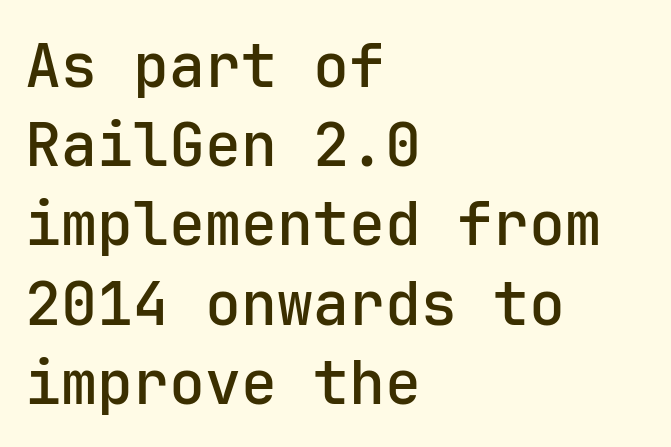
A bare baseline throughout the passage. The lettering stays uniformly vertical, giving the passage a roman look. The text was rendered using a sans face with plain stroke endings. Compared with an ordinary text face, these strokes are moderately heavier — a semibold. The designer left line spacing at the default.
